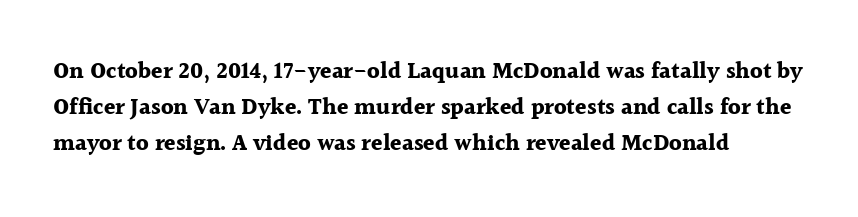
Notice how descenders clear the ascenders below comfortably — that's standard leading. The sample has been set heavy, in full bold. Italic? Not at all — the glyphs are vertical. A bare baseline throughout the passage. The rag falls on the right side of this text block. Inter-character spacing is left at the font's built-in metrics.
